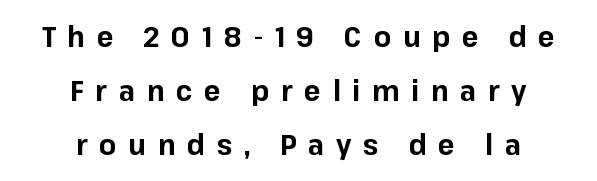
Q: Is the text bold? A: Yes.
Q: Is the text italic (slanted)? A: No, it is upright.
Q: Is the typeface a serif or a sans-serif typeface? A: Sans-serif.
Q: Is the text underlined? A: No.
Q: How is the paragraph aligned? A: Centered.
Q: Is the spacing between letters normal or unusually wide? A: Unusually wide.
Q: Is the spacing between lines tight, normal or loose? A: Loose.
Q: Width (condensed, normal, or wide)? A: Normal.
Q: Stroke contrast? A: Low.
Q: x-height? A: Medium.
Q: Monospaced? A: No.
